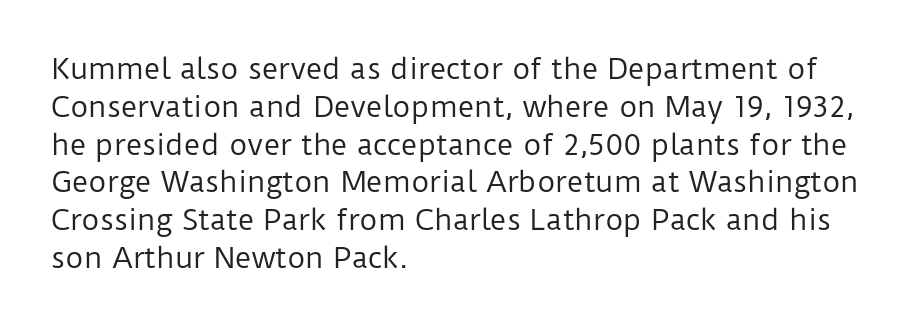
Q: Is the text bold? A: No.
Q: Is the text italic (slanted)? A: No, it is upright.
Q: Is the typeface a serif or a sans-serif typeface? A: Sans-serif.
Q: Is the text underlined? A: No.
Q: How is the paragraph aligned? A: Left-aligned.
Q: Is the spacing between letters normal or unusually wide? A: Normal.
Q: Is the spacing between lines tight, normal or loose? A: Normal.
Q: Width (condensed, normal, or wide)? A: Normal.
Q: Stroke contrast? A: Low.
Q: x-height? A: Medium.
Q: Monospaced? A: No.
